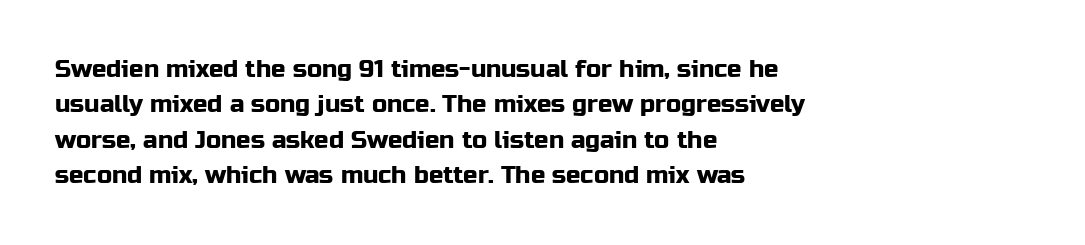
Q: Is the text italic (slanted)? A: No, it is upright.
Q: Is the text underlined? A: No.
Q: How is the paragraph aligned? A: Left-aligned.
Q: Is the spacing between letters normal or unusually wide? A: Normal.
Q: Is the spacing between lines tight, normal or loose? A: Normal.
